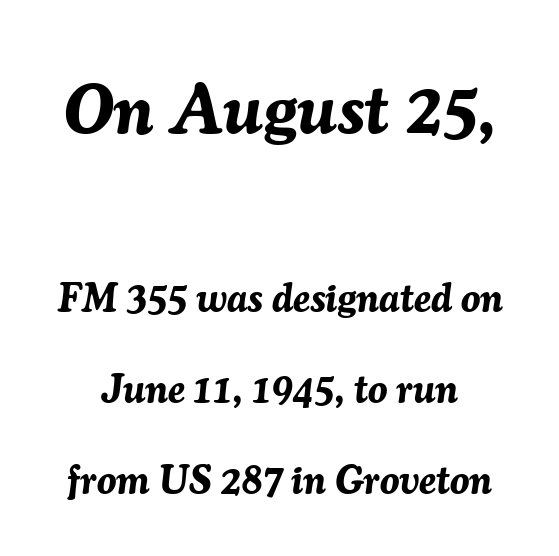
The image shows 69 px bold type, italic (leaning right); set loose line spacing (2.33x), normal letter spacing, not underlined; the first (top) block is 1.77x larger; medium stroke contrast and a medium x-height.
